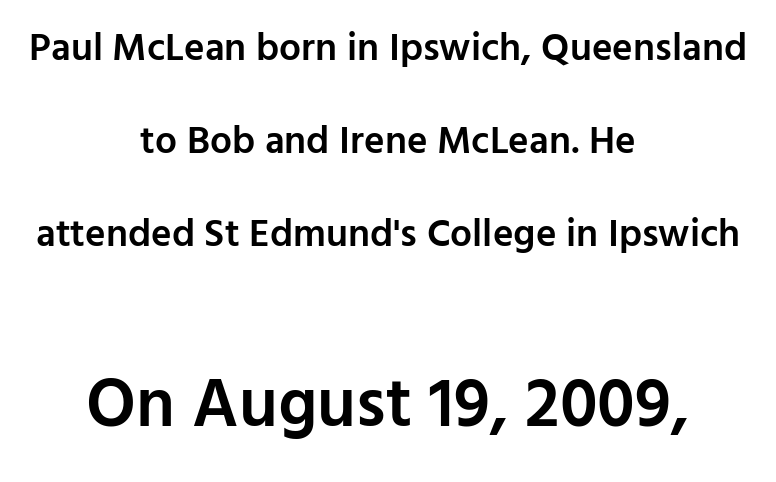
Q: Is the text bold? A: Semi-bold.
Q: Is the text italic (slanted)? A: No, it is upright.
Q: Is the typeface a serif or a sans-serif typeface? A: Sans-serif.
Q: Is the text underlined? A: No.
Q: How is the paragraph aligned? A: Centered.
Q: Is the spacing between letters normal or unusually wide? A: Normal.
Q: Is the spacing between lines tight, normal or loose? A: Loose.
Q: Which block of text is set in a larger size, the first (top) or the second (bottom)? A: The second (bottom) one.
Q: Width (condensed, normal, or wide)? A: Normal.
Q: Stroke contrast? A: Low.
Q: x-height? A: Medium.
Q: Monospaced? A: No.
